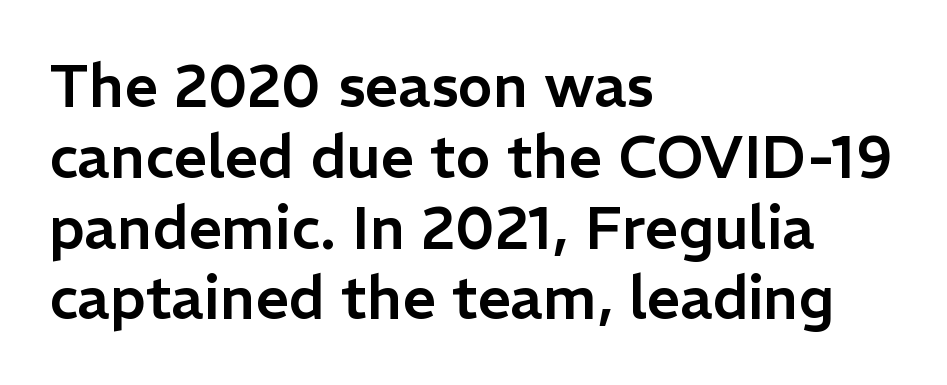
The image shows 59 px sans-serif type, upright; set left-aligned, line spacing 1.2x, normal letter spacing, not underlined; low stroke contrast and a medium x-height.
